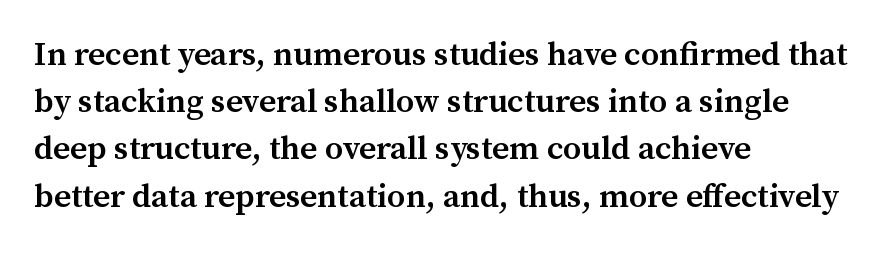
Q: Is the text bold? A: Semi-bold.
Q: Is the text italic (slanted)? A: No, it is upright.
Q: Is the typeface a serif or a sans-serif typeface? A: Serif.
Q: Is the text underlined? A: No.
Q: How is the paragraph aligned? A: Left-aligned.
Q: Is the spacing between letters normal or unusually wide? A: Normal.
Q: Is the spacing between lines tight, normal or loose? A: Normal.
Q: Width (condensed, normal, or wide)? A: Normal.
Q: Stroke contrast? A: Medium.
Q: x-height? A: Medium.
Q: Monospaced? A: No.
